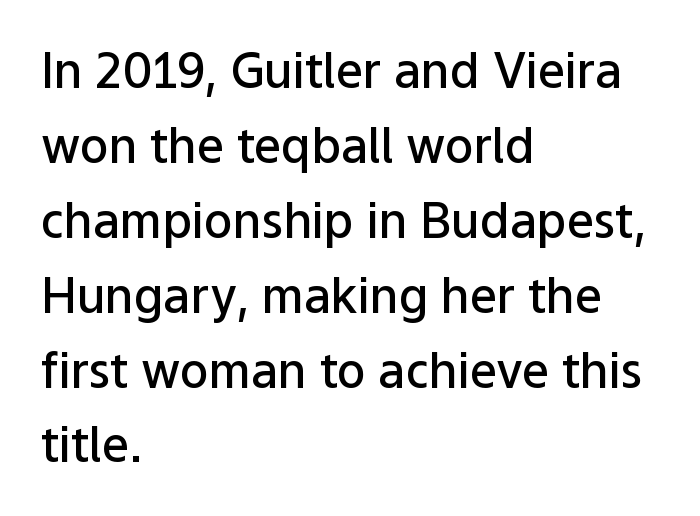
This is the in-between weight designers call semibold or demi. The line texture is even and compact thanks to regular tracking. Underline: absent. Spacing verdict: proportional, widths tailored to each character.
